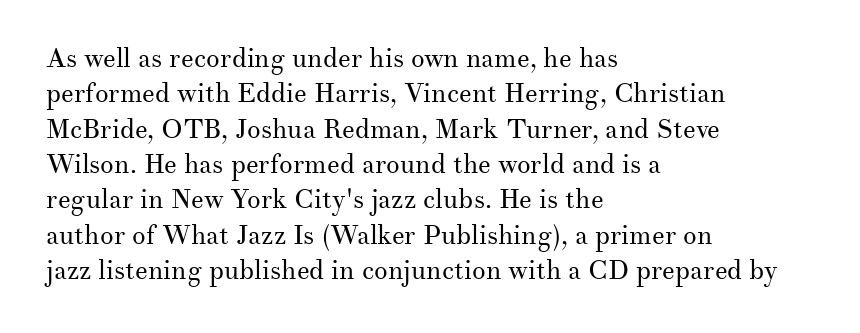
Q: Is the text bold? A: No.
Q: Is the text italic (slanted)? A: No, it is upright.
Q: Is the text underlined? A: No.
Q: How is the paragraph aligned? A: Left-aligned.
Q: Is the spacing between letters normal or unusually wide? A: Normal.
Q: Is the spacing between lines tight, normal or loose? A: Normal.
